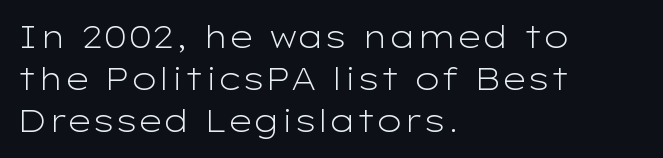
{"serif": "no", "italic": "no", "bold": "no", "weight": "light", "width": "wide", "stroke_contrast": "low", "x_height": "medium", "monospaced": "no", "underline": "no", "align": "left", "line_spacing": "normal", "line_spacing_ratio": 1.36, "letter_spacing": "normal", "letter_spacing_em": 0.0, "glyph_px": 31}
